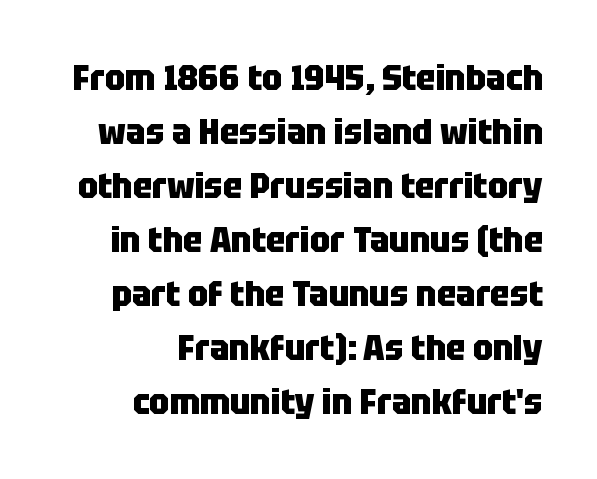
{"serif": "no", "italic": "no", "bold": "yes", "weight": "heavy", "width": "condensed", "stroke_contrast": "low", "x_height": "large", "monospaced": "no", "underline": "no", "align": "right", "line_spacing": "normal", "line_spacing_ratio": 1.5, "letter_spacing": "normal", "letter_spacing_em": 0.0, "glyph_px": 36}
